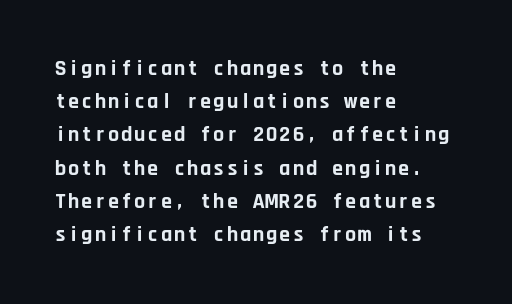
{"italic": "no", "bold": "yes", "underline": "no", "align": "left", "line_spacing": "normal", "line_spacing_ratio": 1.51, "letter_spacing": "normal", "letter_spacing_em": 0.0, "glyph_px": 22}
